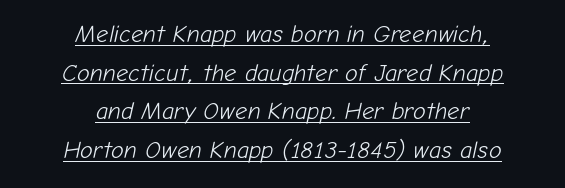
Q: Is the text bold? A: No.
Q: Is the text italic (slanted)? A: Yes, it leans right by about 12 degrees.
Q: Is the text underlined? A: Yes.
Q: How is the paragraph aligned? A: Centered.
Q: Is the spacing between letters normal or unusually wide? A: Normal.
Q: Is the spacing between lines tight, normal or loose? A: Normal.
